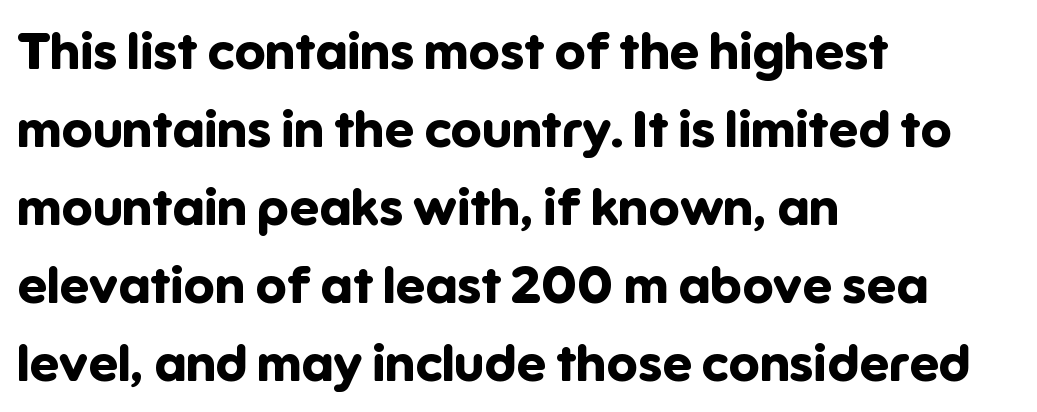
Q: Is the text bold? A: Yes.
Q: Is the text italic (slanted)? A: No, it is upright.
Q: Is the typeface a serif or a sans-serif typeface? A: Sans-serif.
Q: Is the text underlined? A: No.
Q: How is the paragraph aligned? A: Left-aligned.
Q: Is the spacing between letters normal or unusually wide? A: Normal.
Q: Is the spacing between lines tight, normal or loose? A: Normal.
Q: Width (condensed, normal, or wide)? A: Normal.
Q: Stroke contrast? A: Low.
Q: x-height? A: Medium.
Q: Monospaced? A: No.
